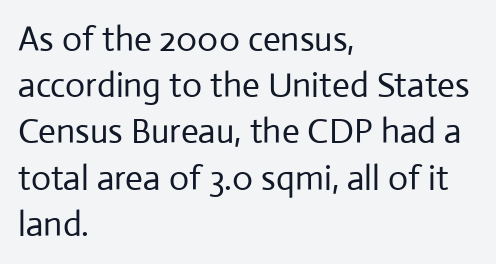
{"serif": "no", "italic": "no", "bold": "no", "weight": "regular", "width": "normal", "stroke_contrast": "low", "x_height": "medium", "monospaced": "no", "underline": "no", "align": "left", "line_spacing": "normal", "line_spacing_ratio": 1.32, "letter_spacing": "normal", "letter_spacing_em": 0.0, "glyph_px": 35}
